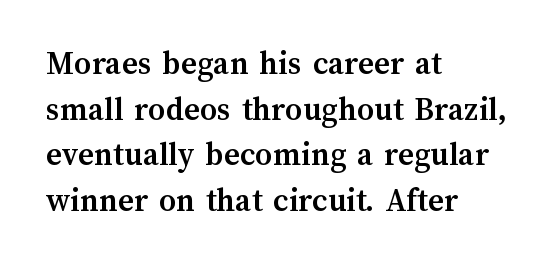
The passage shown is typed in a proportional face where columns would drift. No extra tracking has been applied to these lines. Lines of text with bare space underneath. Horizontally, the lines are justified to the leading edge only. The leading is moderate, giving the passage an even texture. This is the regular roman posture of the typeface.
